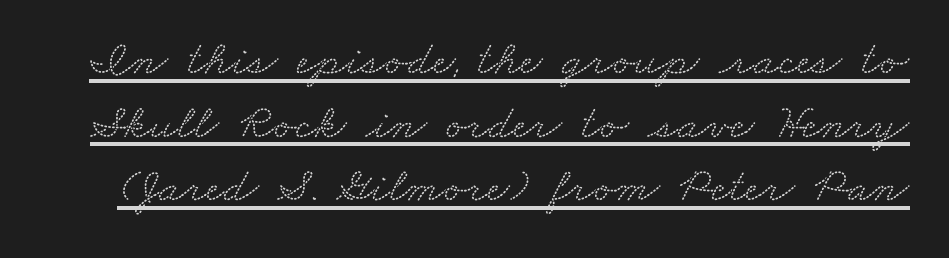
{"serif": "yes", "width": "wide", "stroke_contrast": "low", "x_height": "small", "monospaced": "no", "underline": "yes", "line_spacing": "normal", "line_spacing_ratio": 1.3, "letter_spacing": "normal", "letter_spacing_em": 0.0, "glyph_px": 49}
